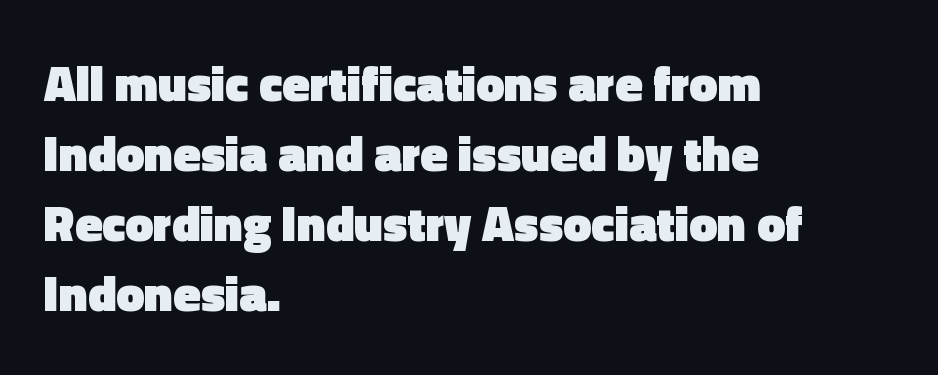
The image shows 50 px heavy sans-serif type, upright; set left-aligned, normal line spacing (1.4x), normal letter spacing, not underlined; a medium x-height.
